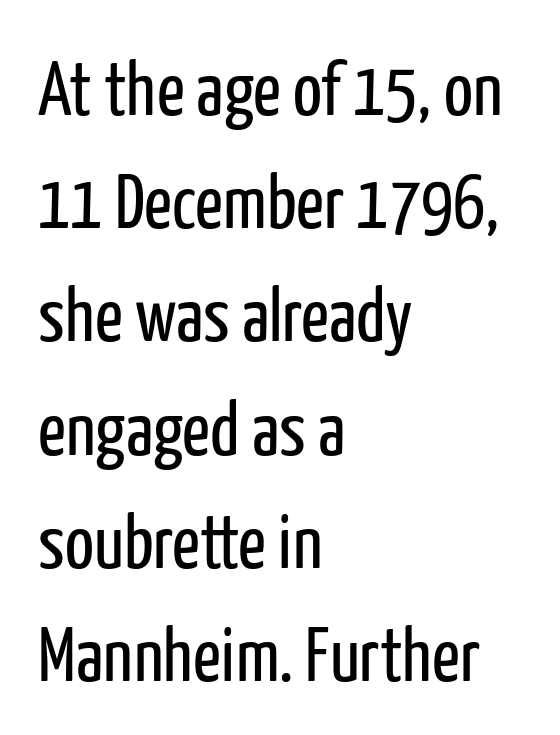
Q: Is the text bold? A: No.
Q: Is the text italic (slanted)? A: No, it is upright.
Q: Is the typeface a serif or a sans-serif typeface? A: Sans-serif.
Q: Is the text underlined? A: No.
Q: How is the paragraph aligned? A: Left-aligned.
Q: Is the spacing between letters normal or unusually wide? A: Normal.
Q: Is the spacing between lines tight, normal or loose? A: Normal.
Q: Width (condensed, normal, or wide)? A: Condensed.
Q: Stroke contrast? A: Low.
Q: x-height? A: Medium.
Q: Monospaced? A: No.
